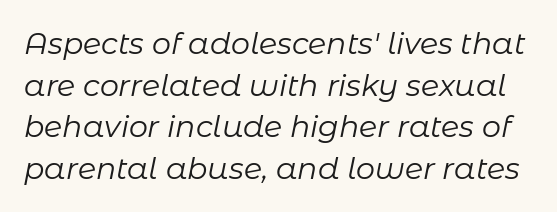
A typesetter would call this proportional, since set widths differ per character. The rendering applies a slant to the glyphs. You could call the tracking neutral — neither tight nor loose. Anything drawn beneath the words? Only blank space. Regarding leading, the lines here are spaced in the standard way. Counters stay open thanks to moderate or lighter strokes.
